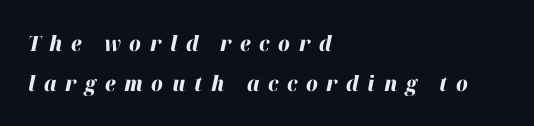
{"italic": "yes", "lean": "right", "slant_degrees": 12, "bold": "yes", "underline": "no", "align": "left", "line_spacing_ratio": 1.89, "letter_spacing": "wide", "letter_spacing_em": 0.41, "glyph_px": 21}
